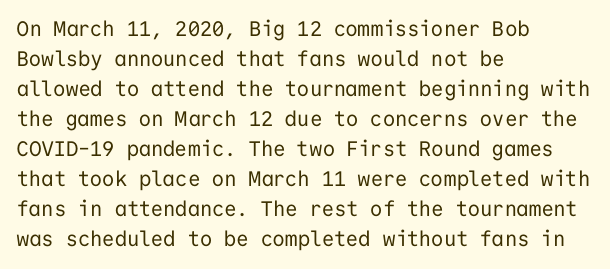
The image shows 21 px text type, upright; set left-aligned, normal line spacing (1.43x), normal letter spacing, not underlined.
